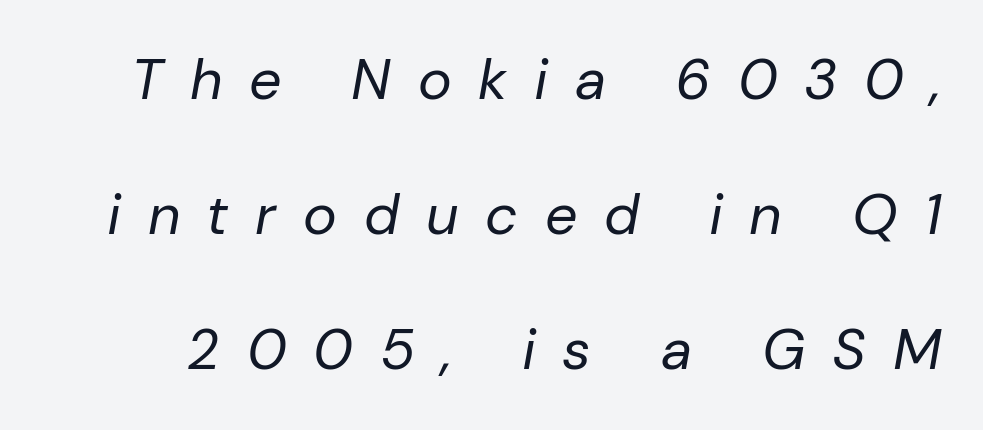
{"italic": "yes", "lean": "right", "slant_degrees": 10, "bold": "no", "weight": "regular", "width": "normal", "stroke_contrast": "low", "x_height": "medium", "monospaced": "no", "underline": "no", "line_spacing": "loose", "line_spacing_ratio": 2.37, "letter_spacing": "wide", "letter_spacing_em": 0.47, "glyph_px": 57}
